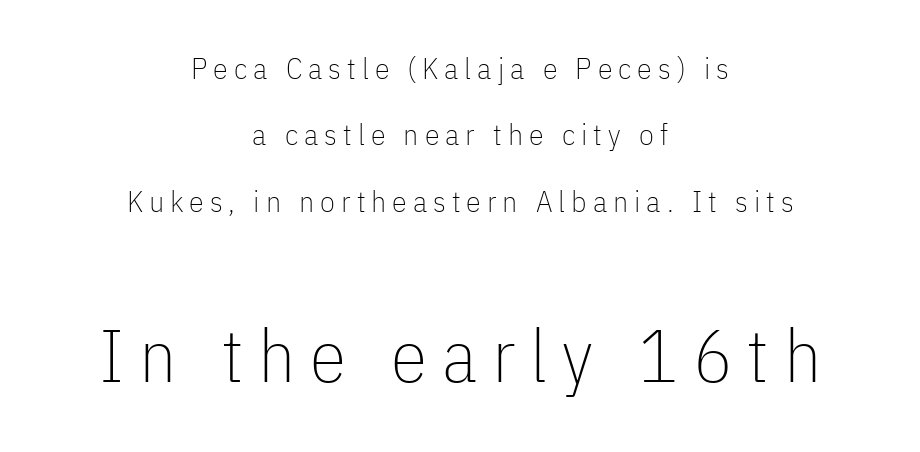
Is the block centered? Yes — each line is placed symmetrically about the middle. Here the designer chose a conventional face with non-uniform glyph widths. Words float on clear page, feet unadorned. Is the letter spacing exaggerated? Yes — the characters are pushed far apart.
